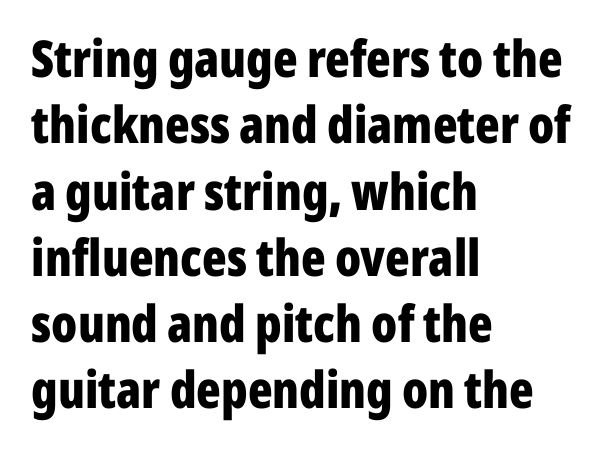
In terms of letterform style, serifs are entirely absent. When letters stand straight like this, we call the style roman or upright. Do the characters align in a grid? No, the font is proportional. Underlining? Definitely not there. Does extra space separate the letters? No, they use regular spacing. This sample is left-justified, so line endings fall wherever the words run out.
